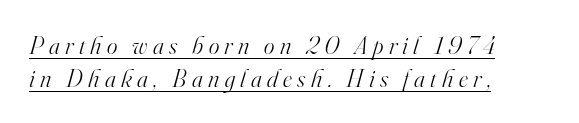
Q: Is the text bold? A: No.
Q: Is the text italic (slanted)? A: Yes, it leans right by about 16 degrees.
Q: Is the text underlined? A: Yes.
Q: How is the paragraph aligned? A: Left-aligned.
Q: Is the spacing between letters normal or unusually wide? A: Unusually wide.
Q: Is the spacing between lines tight, normal or loose? A: Normal.
